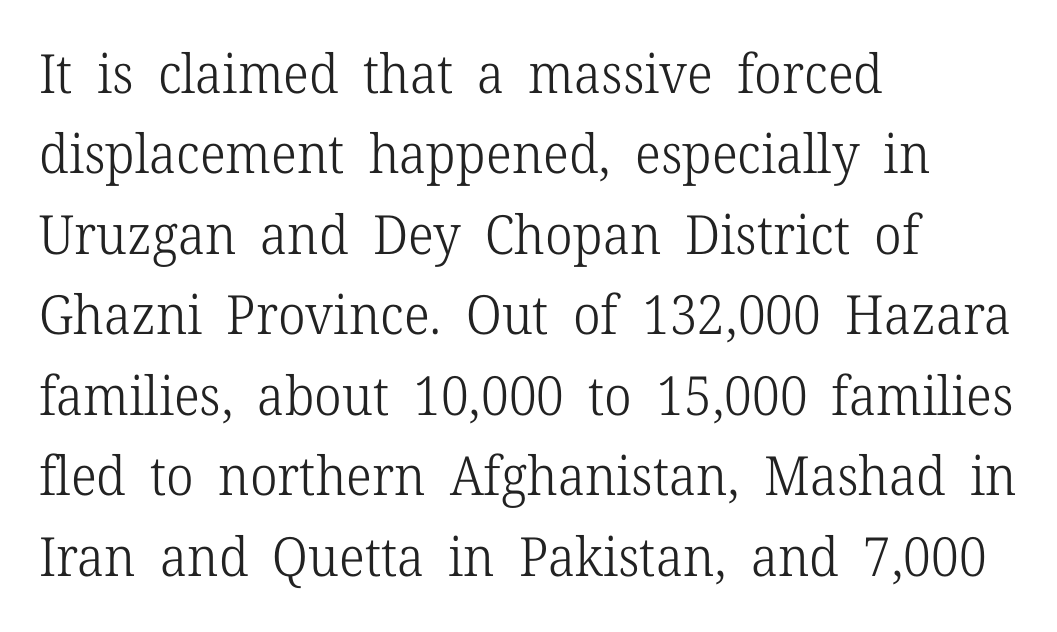
{"serif": "yes", "italic": "no", "bold": "no", "weight": "light", "width": "normal", "stroke_contrast": "low", "x_height": "medium", "monospaced": "no", "underline": "no", "align": "left", "line_spacing": "normal", "line_spacing_ratio": 1.49, "letter_spacing": "normal", "letter_spacing_em": 0.0, "glyph_px": 54}
